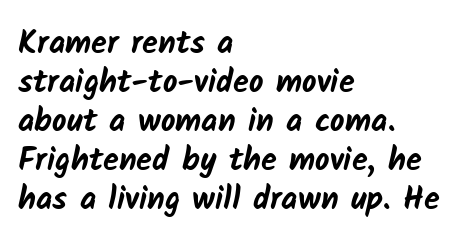
The image shows 32 px bold sans-serif type; set left-aligned, line spacing 1.22x, normal letter spacing, not underlined; low stroke contrast and a medium x-height.
